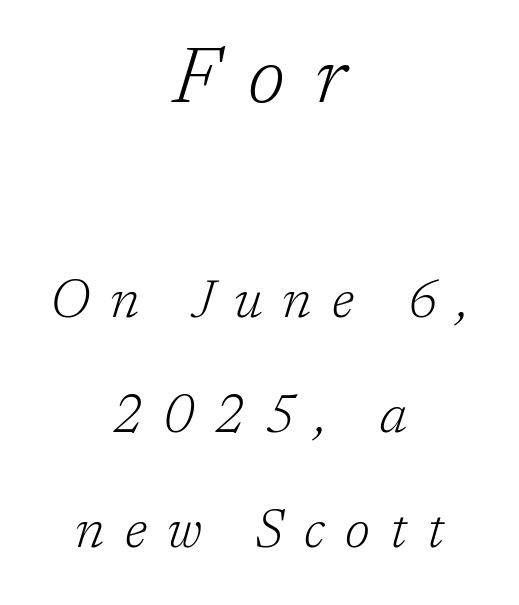
These lines are centered, leaving both edges ragged. Looks like regular typesetting: each glyph gets only the width it needs. Old-style or modern, the face here clearly has serifs. Tracking here is generous; glyphs stand well apart from one another.
